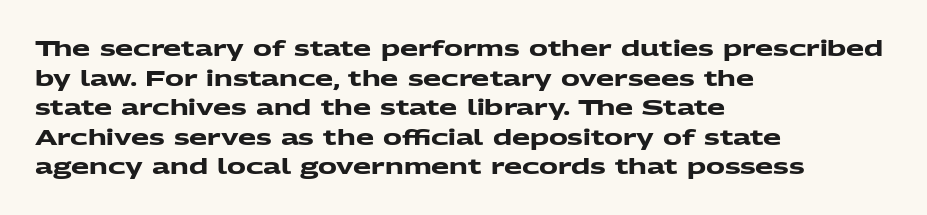
The image shows 21 px bold type; set left-aligned, normal line spacing (1.41x), normal letter spacing, not underlined.
